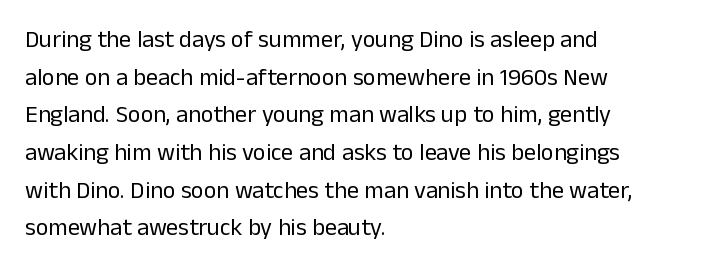
{"italic": "no", "bold": "no", "underline": "no", "align": "left", "line_spacing": "normal", "line_spacing_ratio": 1.57, "letter_spacing": "normal", "letter_spacing_em": 0.0, "glyph_px": 24}
